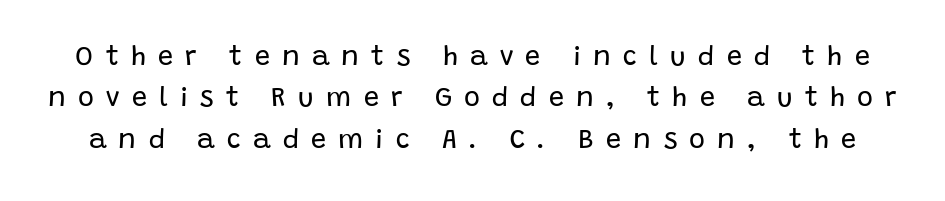
Q: Is the text bold? A: No.
Q: Is the text italic (slanted)? A: No, it is upright.
Q: Is the text underlined? A: No.
Q: Is the spacing between letters normal or unusually wide? A: Unusually wide.
Q: Is the spacing between lines tight, normal or loose? A: Normal.
